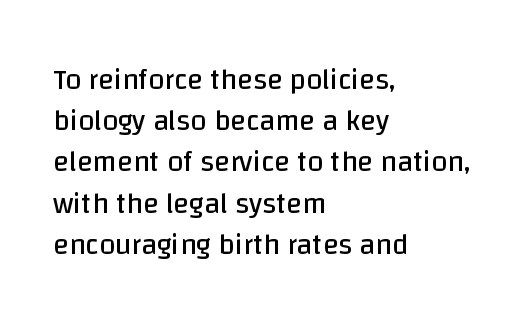
Weight: not bold — regular or lighter. Vertically, the passage feels balanced, rows spaced as you'd expect. The face used here is proportionally spaced, like ordinary book or web type. What stands out about the letter spacing? Nothing — it is the standard amount. Does the type have serifs? No, each stem ends abruptly.
